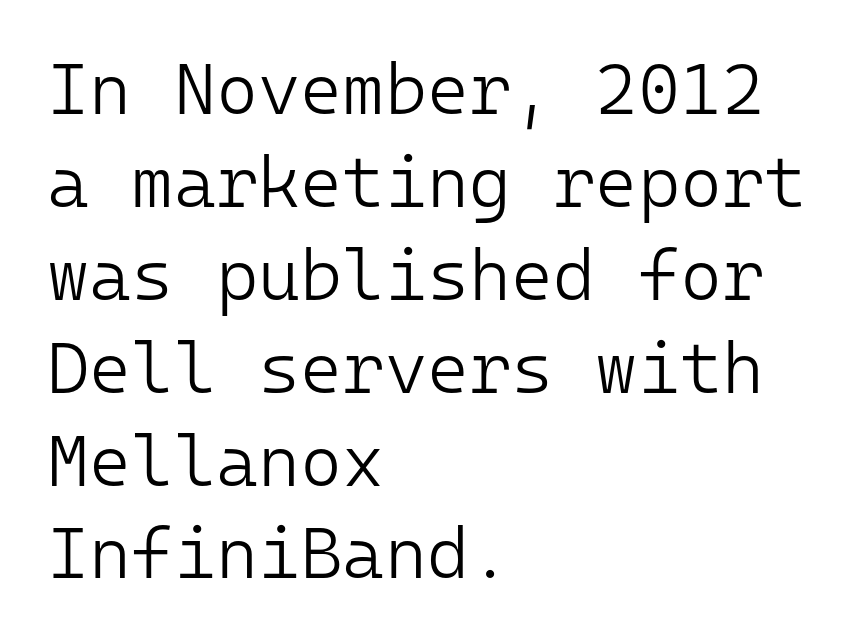
Q: Is the text bold? A: No.
Q: Is the text italic (slanted)? A: No, it is upright.
Q: Is the typeface a serif or a sans-serif typeface? A: Sans-serif.
Q: Is the text underlined? A: No.
Q: How is the paragraph aligned? A: Left-aligned.
Q: Is the spacing between letters normal or unusually wide? A: Normal.
Q: Is the spacing between lines tight, normal or loose? A: Normal.
Q: Width (condensed, normal, or wide)? A: Normal.
Q: Stroke contrast? A: Low.
Q: x-height? A: Medium.
Q: Monospaced? A: Yes.
